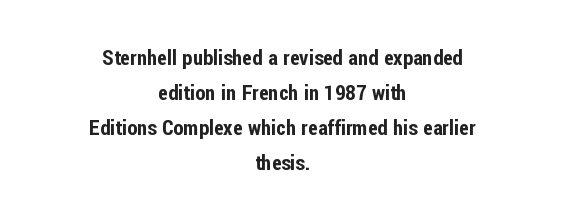
Q: Is the text italic (slanted)? A: No, it is upright.
Q: Is the text underlined? A: No.
Q: How is the paragraph aligned? A: Centered.
Q: Is the spacing between letters normal or unusually wide? A: Normal.
Q: Is the spacing between lines tight, normal or loose? A: Normal.
